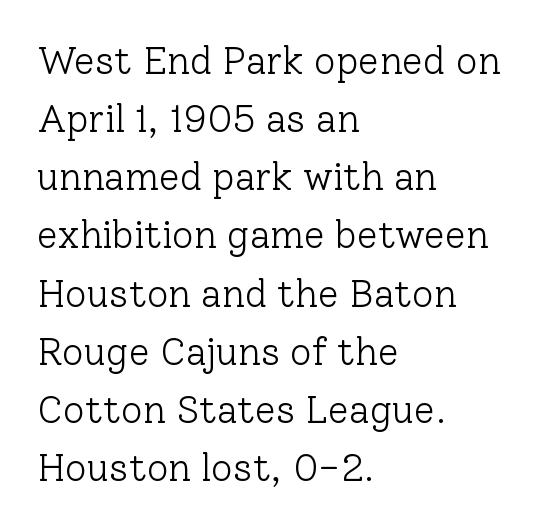
Q: Is the text bold? A: No.
Q: Is the text italic (slanted)? A: No, it is upright.
Q: Is the typeface a serif or a sans-serif typeface? A: Serif.
Q: Is the text underlined? A: No.
Q: How is the paragraph aligned? A: Left-aligned.
Q: Is the spacing between letters normal or unusually wide? A: Normal.
Q: Is the spacing between lines tight, normal or loose? A: Normal.
Q: Width (condensed, normal, or wide)? A: Normal.
Q: Stroke contrast? A: Low.
Q: x-height? A: Medium.
Q: Monospaced? A: No.
